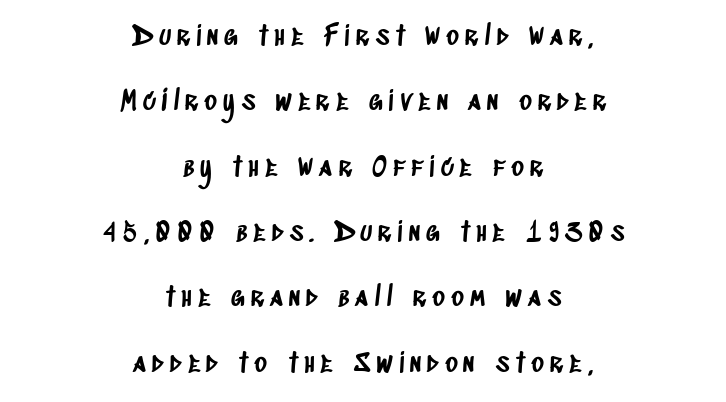
This rendering features lettering with no underline. Loosely led — the rows are spread out. Typeset on center — no edge is straight. This sample uses expanded letter spacing, leaving extra air between glyphs.
